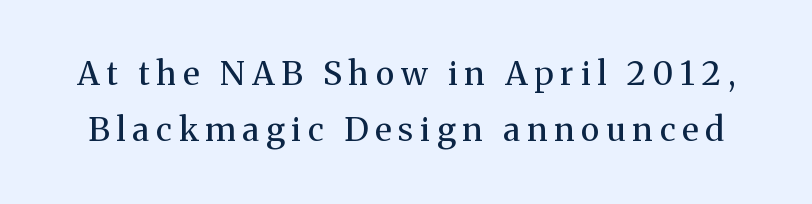
Unlike a clean sans, this face finishes its strokes with serifs. Loose tracking; the words dissolve into strings of separated letters. Vertical strokes here are truly vertical. Stem width sits at or under what a default text font uses. You could not count columns in this text — the font is proportionally spaced. Descenders hang freely into open space.
